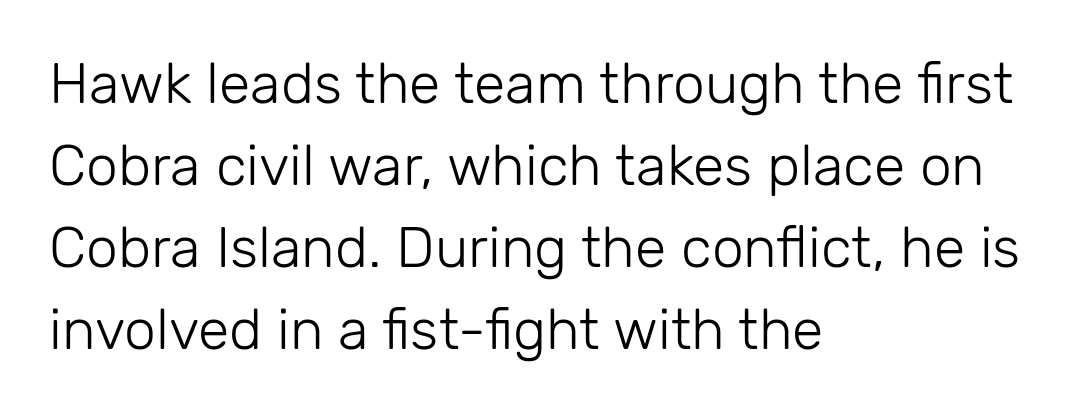
The image shows 57 px light sans-serif type, upright; set left-aligned, normal line spacing (1.44x), normal letter spacing, not underlined; low stroke contrast and a medium x-height.
